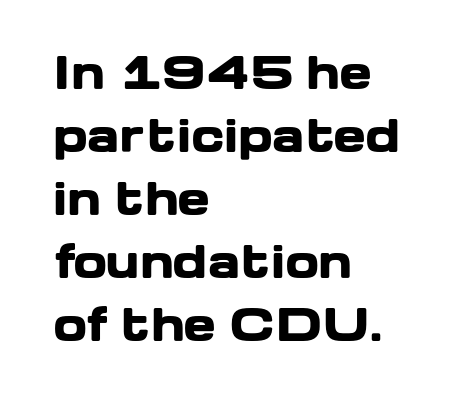
Q: Is the text bold? A: Yes.
Q: Is the text italic (slanted)? A: No, it is upright.
Q: Is the typeface a serif or a sans-serif typeface? A: Sans-serif.
Q: Is the text underlined? A: No.
Q: How is the paragraph aligned? A: Left-aligned.
Q: Is the spacing between letters normal or unusually wide? A: Normal.
Q: Is the spacing between lines tight, normal or loose? A: Normal.
Q: Width (condensed, normal, or wide)? A: Wide.
Q: Stroke contrast? A: Low.
Q: x-height? A: Medium.
Q: Monospaced? A: No.
